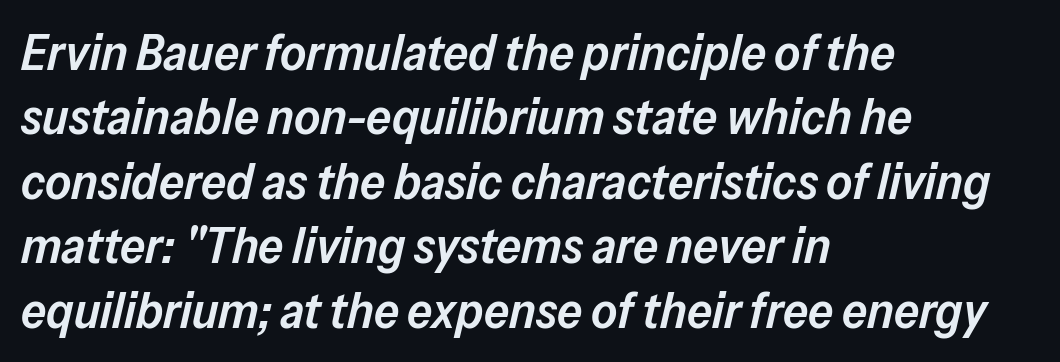
The image shows 50 px semibold type, italic (leaning right); set left-aligned, normal line spacing (1.29x), normal letter spacing, not underlined; low stroke contrast and a medium x-height.
